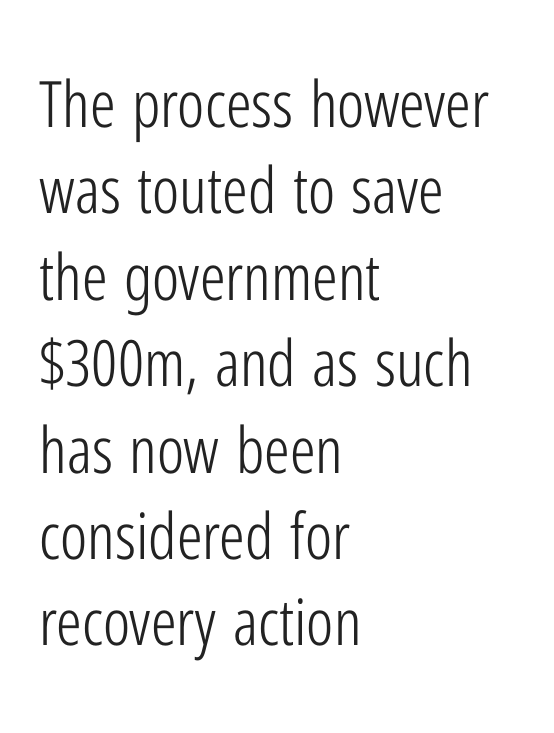
Serif or sans? Sans — the stroke terminals are bare. Ordinary non-slanted type is in use. The rendering uses natural spacing where letterforms have individual widths. Inter-character spacing is left at the font's built-in metrics.
